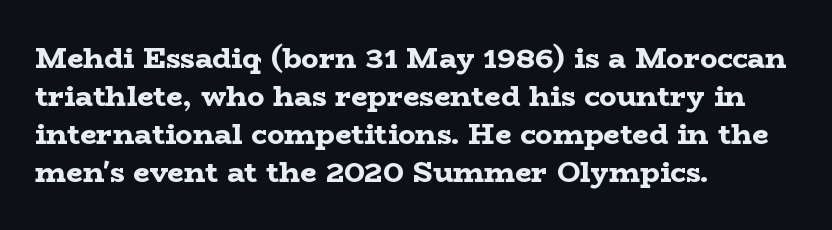
Q: Is the text bold? A: Yes.
Q: Is the text italic (slanted)? A: No, it is upright.
Q: Is the typeface a serif or a sans-serif typeface? A: Serif.
Q: Is the text underlined? A: No.
Q: How is the paragraph aligned? A: Left-aligned.
Q: Is the spacing between letters normal or unusually wide? A: Normal.
Q: Is the spacing between lines tight, normal or loose? A: Normal.
Q: Width (condensed, normal, or wide)? A: Wide.
Q: Stroke contrast? A: Low.
Q: x-height? A: Medium.
Q: Monospaced? A: No.
